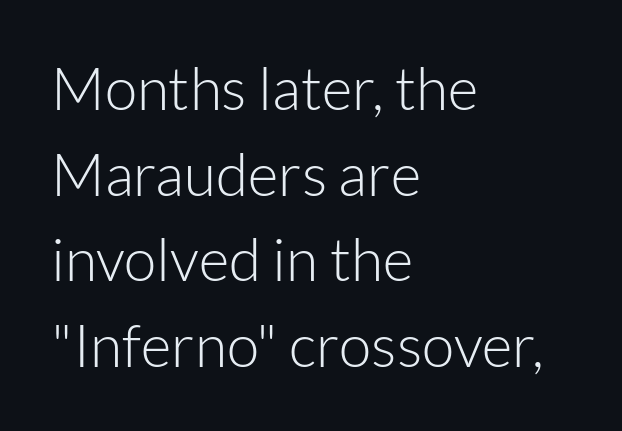
Each line starts at the same left margin while the right side varies. Nobody drew a line under any word here. The gaps between neighbouring characters are ordinary and unremarkable. The letters stand straight up with perfectly vertical stems. Stems here are at most as thick as an everyday book face.
